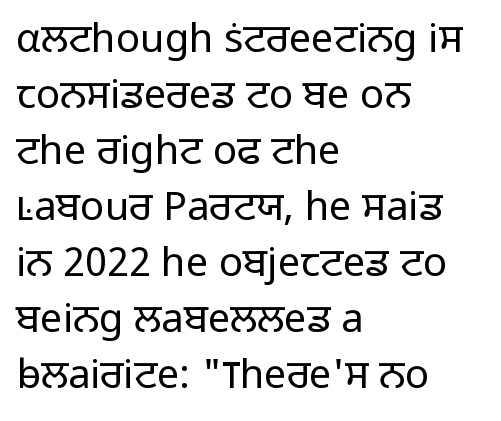
The rag falls on the right side of this text block. Caption: standard tracking, unaltered. Character widths vary here, with narrow letters taking less room than wide ones. A typesetter would mark this as roman, not italic. Is the type heavy? It reads as light-to-regular instead. Students, observe: this is what conventionally led text looks like.
